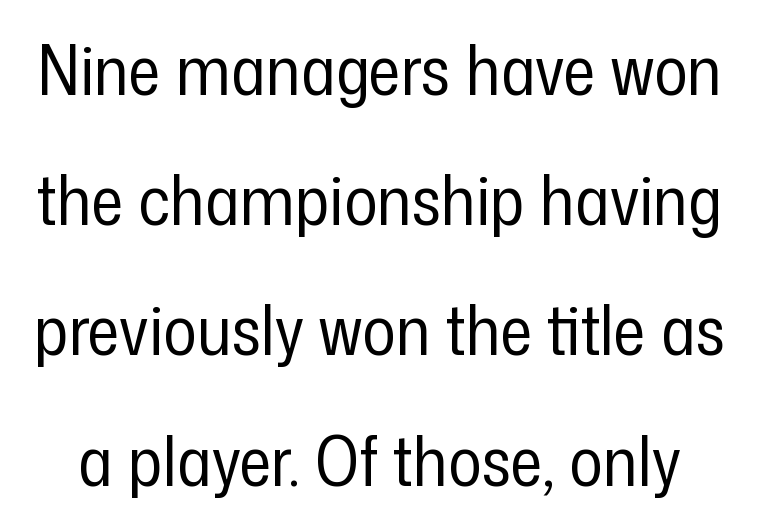
Do the characters align in a grid? No, the font is proportional. Nope, not italic — everything's standing straight. Beneath every word, the page is bare. Inter-character spacing is left at the font's built-in metrics.
